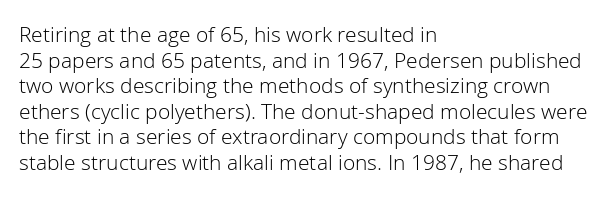
The image shows 21 px text type, upright; set left-aligned, line spacing 1.22x, normal letter spacing, not underlined.
